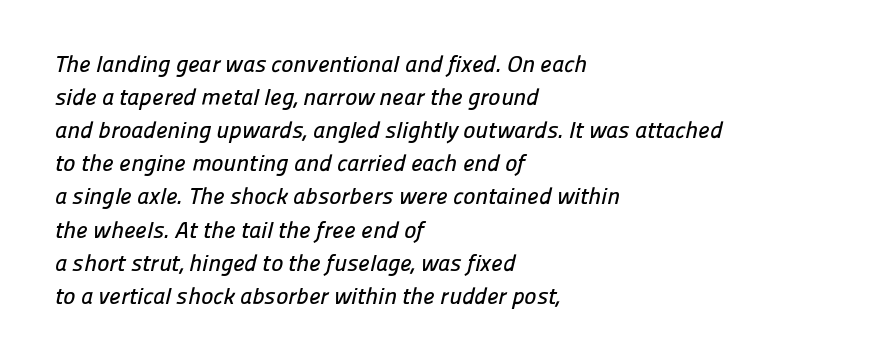
Q: Is the text underlined? A: No.
Q: How is the paragraph aligned? A: Left-aligned.
Q: Is the spacing between letters normal or unusually wide? A: Normal.
Q: Is the spacing between lines tight, normal or loose? A: Normal.
